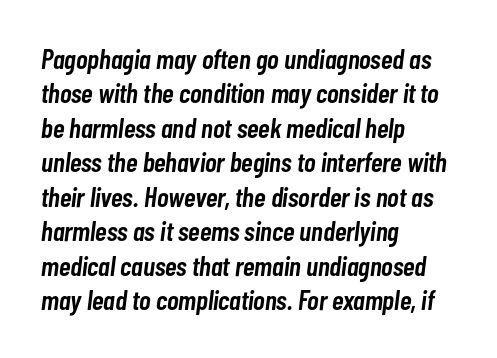
Descenders are the only things crossing below the line. Characters follow at the spacing the type designer built in. Here the designer chose a conventional face with non-uniform glyph widths. The letters are slanted; this is an italic face. What weight is shown? A semibold, between regular and bold.
